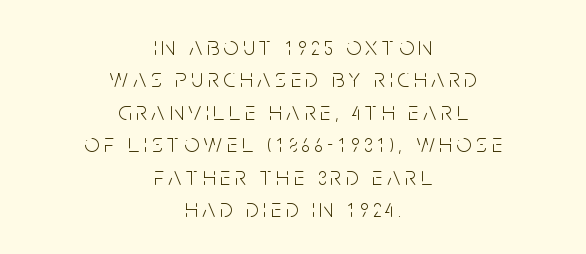
{"italic": "no", "bold": "no", "underline": "no", "align": "center", "line_spacing": "normal", "line_spacing_ratio": 1.25, "glyph_px": 26}
